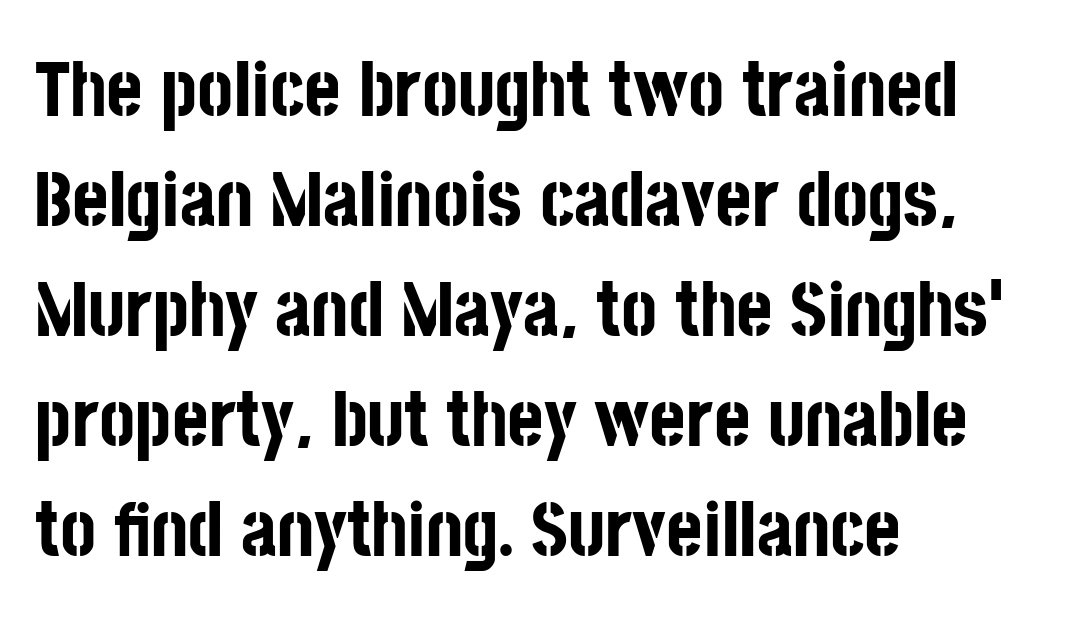
{"serif": "no", "italic": "no", "bold": "yes", "weight": "bold", "width": "condensed", "stroke_contrast": "low", "x_height": "large", "monospaced": "no", "underline": "no", "align": "left", "line_spacing": "normal", "line_spacing_ratio": 1.41, "letter_spacing": "normal", "letter_spacing_em": 0.0, "glyph_px": 78}
